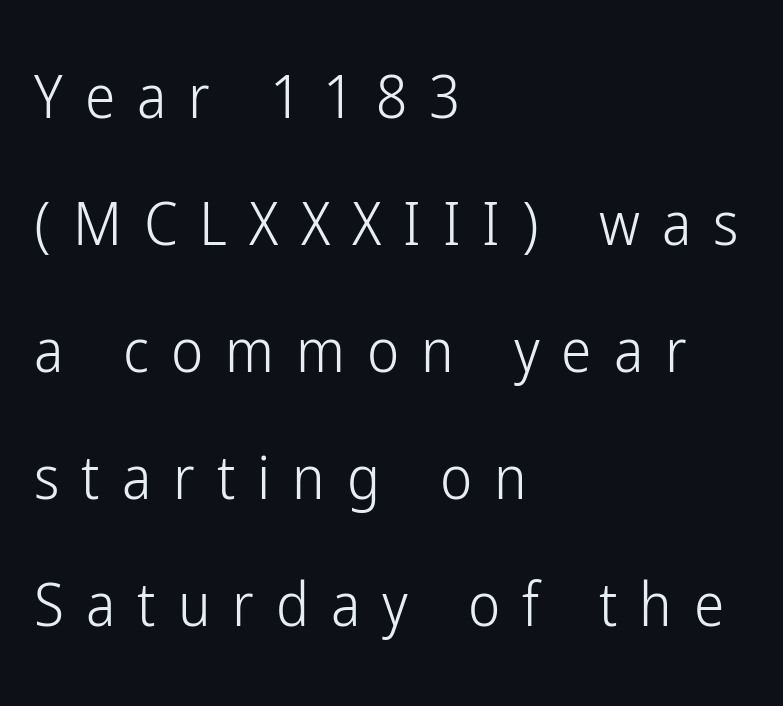
{"serif": "no", "italic": "no", "bold": "no", "weight": "light", "width": "condensed", "stroke_contrast": "low", "x_height": "medium", "monospaced": "no", "underline": "no", "align": "left", "line_spacing": "loose", "line_spacing_ratio": 2.08, "letter_spacing": "wide", "letter_spacing_em": 0.36, "glyph_px": 61}
